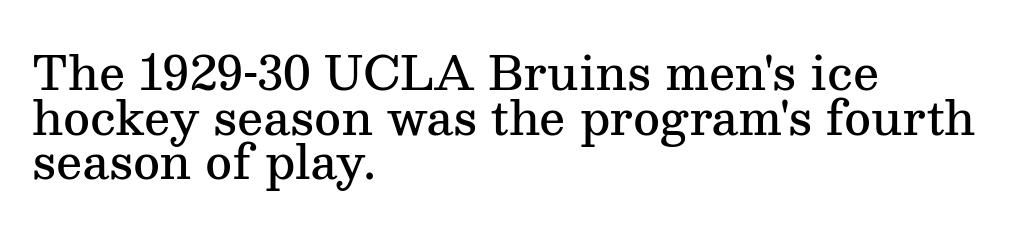
The image shows 46 px semibold serif type, upright; set left-aligned, tight line spacing (0.97x), normal letter spacing, not underlined; medium stroke contrast and a medium x-height.
